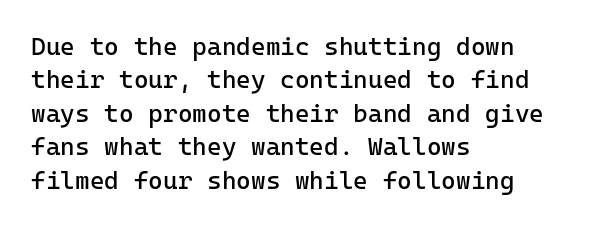
Notice how the stems are strictly vertical — no italics here. Clear beneath every line of the passage. Compared with typical paragraphs, the rows here are spaced about the same. The letters look calm and open, with moderate or lighter stems. Spacing between characters is what you'd get straight out of the box.
